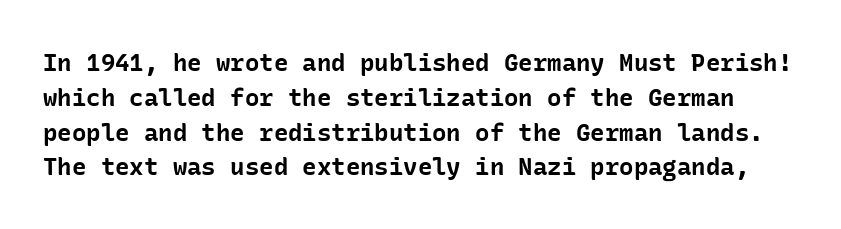
The image shows 24 px bold type, upright; set normal line spacing (1.45x), normal letter spacing, not underlined.
